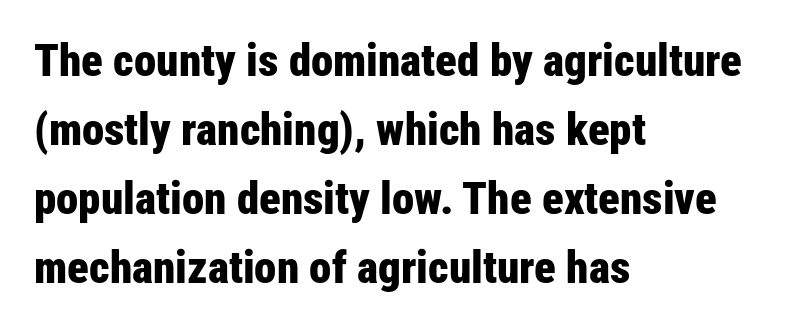
{"serif": "no", "italic": "no", "bold": "yes", "weight": "bold", "width": "condensed", "stroke_contrast": "low", "x_height": "medium", "monospaced": "no", "underline": "no", "align": "left", "line_spacing": "normal", "line_spacing_ratio": 1.53, "letter_spacing": "normal", "letter_spacing_em": 0.0, "glyph_px": 45}
